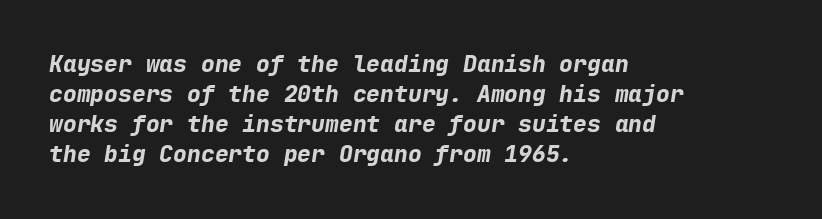
The image shows 23 px bold type, italic (leaning right); set left-aligned, normal line spacing (1.31x), normal letter spacing, not underlined.
